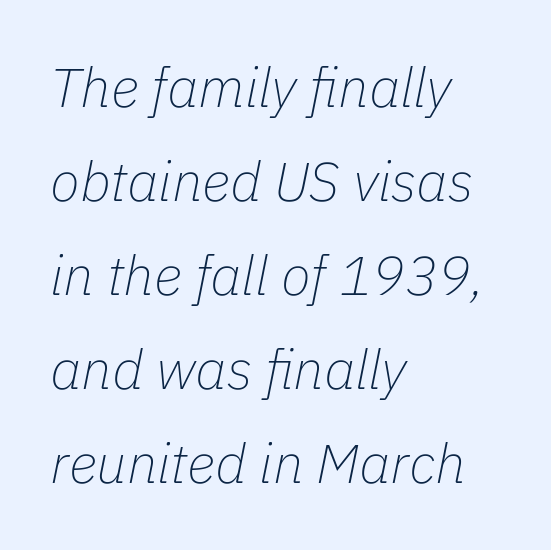
The image shows 55 px thin type, italic (leaning right); set left-aligned, line spacing 1.71x, normal letter spacing, not underlined; low stroke contrast and a medium x-height.
